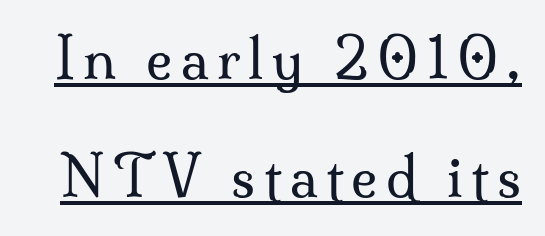
{"serif": "yes", "italic": "no", "bold": "no", "weight": "regular", "width": "normal", "stroke_contrast": "medium", "x_height": "small", "monospaced": "no", "underline": "yes", "line_spacing": "loose", "line_spacing_ratio": 2.14, "glyph_px": 55}
